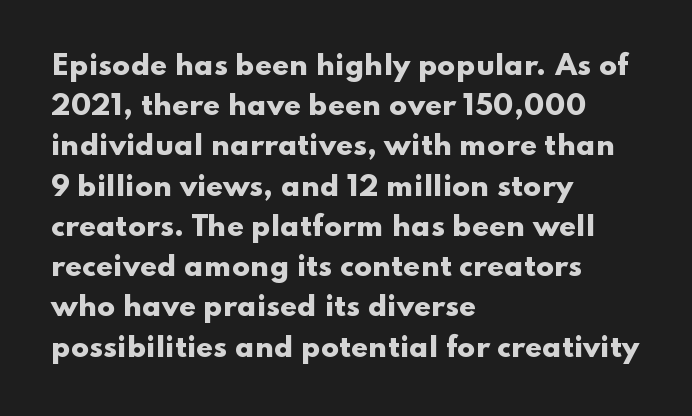
{"italic": "no", "bold": "yes", "underline": "no", "align": "left", "line_spacing": "normal", "line_spacing_ratio": 1.49, "letter_spacing": "normal", "letter_spacing_em": 0.0, "glyph_px": 27}
